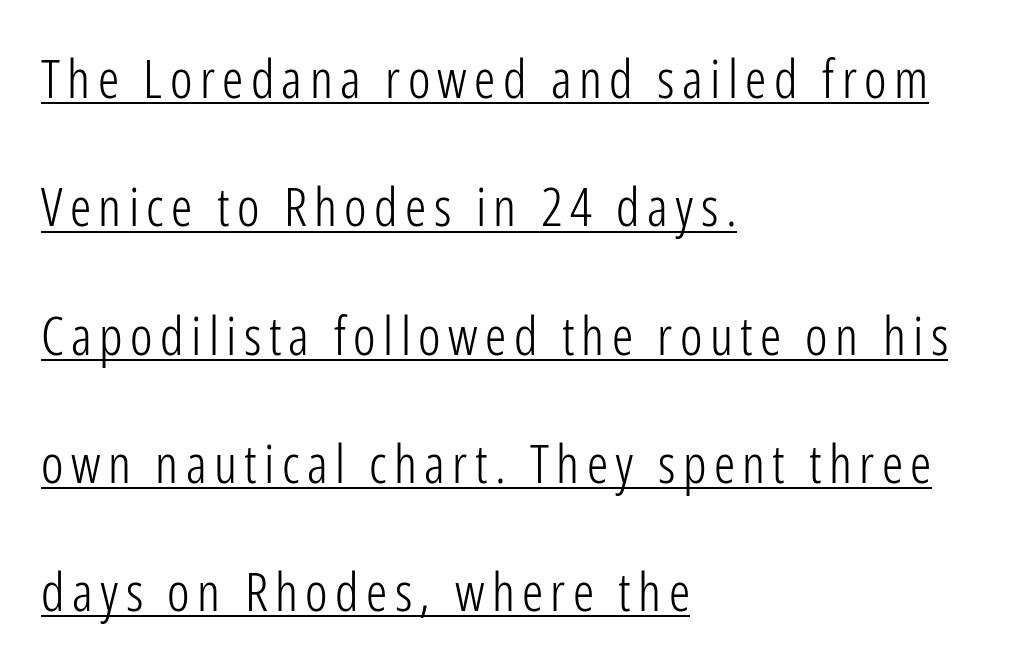
{"serif": "no", "italic": "no", "bold": "no", "weight": "light", "width": "condensed", "stroke_contrast": "low", "x_height": "medium", "monospaced": "no", "underline": "yes", "align": "left", "line_spacing": "loose", "line_spacing_ratio": 2.42, "glyph_px": 53}
